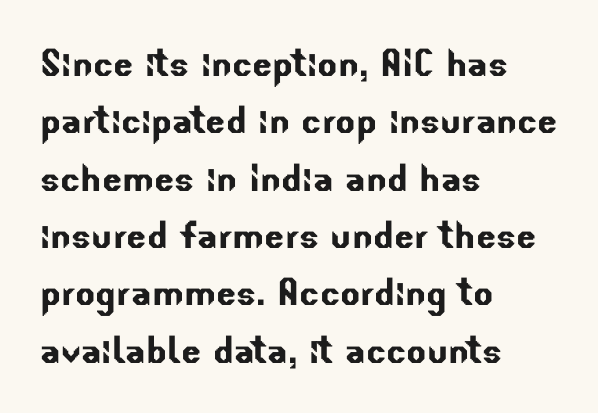
{"serif": "no", "width": "normal", "stroke_contrast": "low", "x_height": "small", "monospaced": "no", "underline": "no", "align": "left", "line_spacing_ratio": 1.22, "letter_spacing": "normal", "letter_spacing_em": 0.0, "glyph_px": 47}
